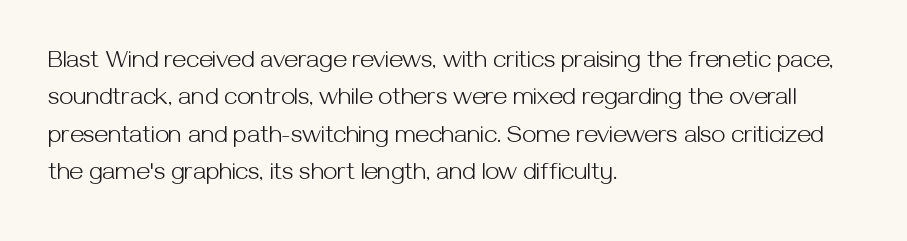
The image shows 25 px text type, upright; set left-aligned, normal line spacing (1.5x), normal letter spacing, not underlined.
